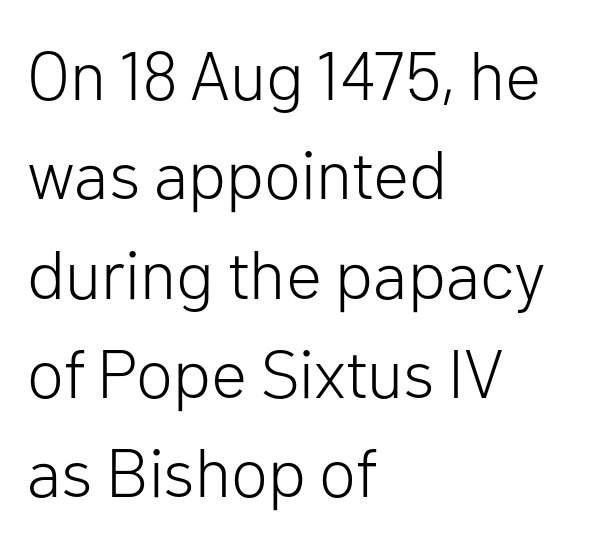
{"serif": "no", "italic": "no", "bold": "no", "weight": "light", "width": "normal", "stroke_contrast": "low", "x_height": "medium", "monospaced": "no", "underline": "no", "align": "left", "line_spacing": "normal", "line_spacing_ratio": 1.46, "letter_spacing": "normal", "letter_spacing_em": 0.0, "glyph_px": 68}
